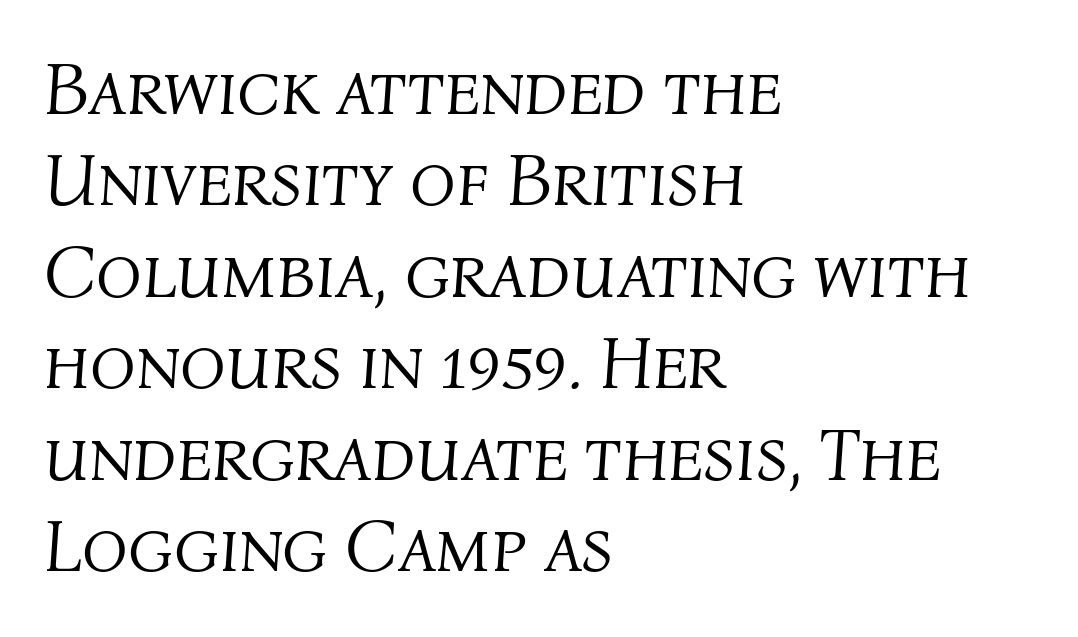
Decoration check: the copy has no underline. The letterforms sit at book weight or below. Here the glyphs are tracked normally, forming tight word shapes. Alignment: flush left.
